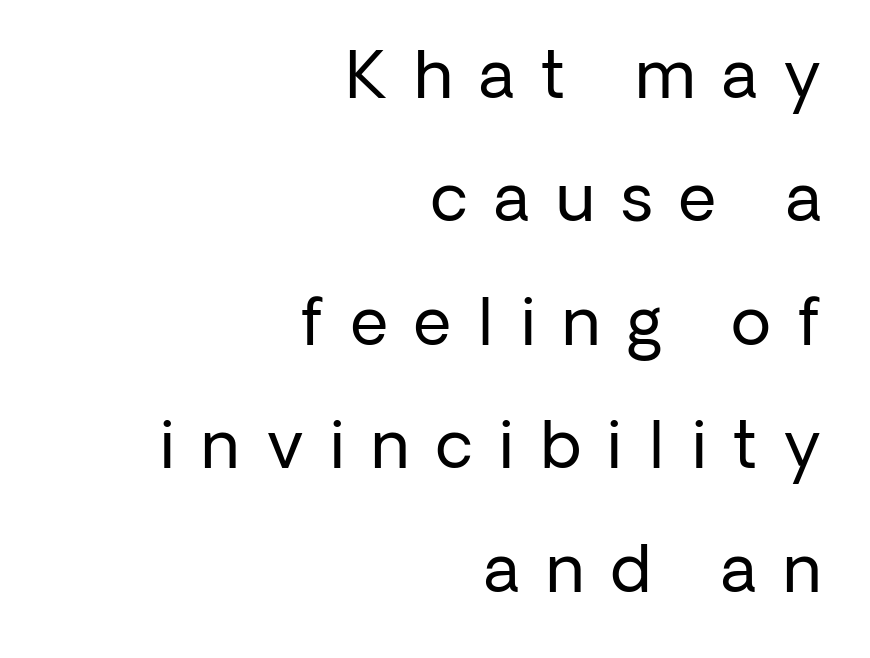
Q: Is the text bold? A: No.
Q: Is the text italic (slanted)? A: No, it is upright.
Q: Is the typeface a serif or a sans-serif typeface? A: Sans-serif.
Q: Is the text underlined? A: No.
Q: How is the paragraph aligned? A: Right-aligned.
Q: Is the spacing between letters normal or unusually wide? A: Unusually wide.
Q: Is the spacing between lines tight, normal or loose? A: Loose.
Q: Width (condensed, normal, or wide)? A: Normal.
Q: Stroke contrast? A: Low.
Q: x-height? A: Medium.
Q: Monospaced? A: No.
